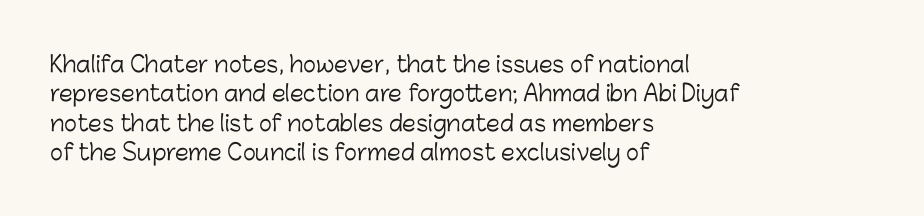
{"italic": "no", "bold": "no", "underline": "no", "align": "left", "line_spacing": "normal", "line_spacing_ratio": 1.33, "letter_spacing": "normal", "letter_spacing_em": 0.0, "glyph_px": 22}
